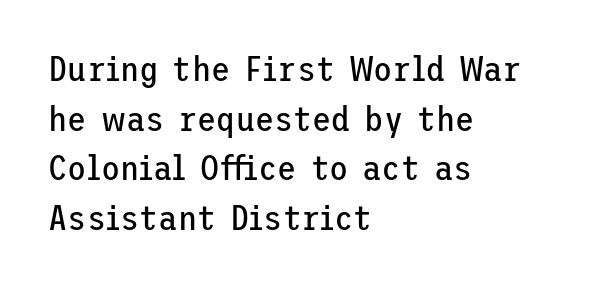
These lines stack with their left ends in a neat column. Notice how the stems are strictly vertical — no italics here. The horizontal fit of the characters is conventional and even. The typeface has the unassuming heft of standard copy or less. Bare-footed words on every line. Notice how descenders clear the ascenders below comfortably — that's standard leading.
